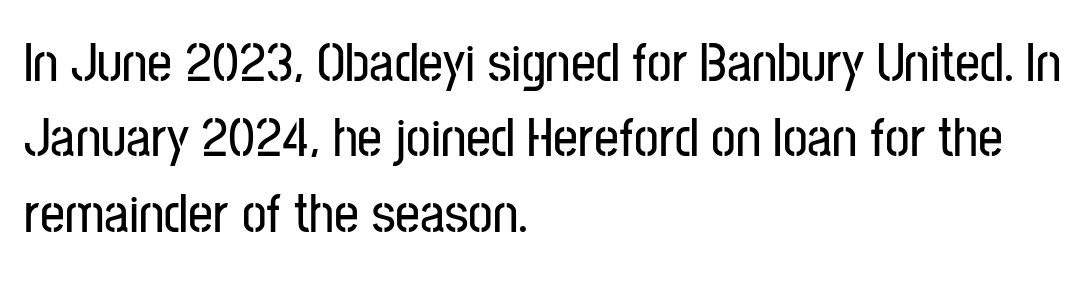
Q: Is the text italic (slanted)? A: No, it is upright.
Q: Is the typeface a serif or a sans-serif typeface? A: Sans-serif.
Q: Is the text underlined? A: No.
Q: How is the paragraph aligned? A: Left-aligned.
Q: Is the spacing between letters normal or unusually wide? A: Normal.
Q: Is the spacing between lines tight, normal or loose? A: Normal.
Q: Width (condensed, normal, or wide)? A: Condensed.
Q: Stroke contrast? A: Low.
Q: x-height? A: Medium.
Q: Monospaced? A: No.
